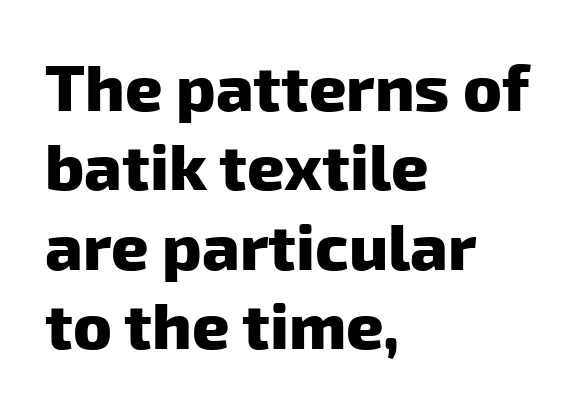
The image shows 65 px heavy sans-serif type; set left-aligned, line spacing 1.22x, normal letter spacing, not underlined; low stroke contrast and a medium x-height.
